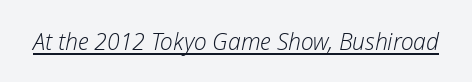
{"italic": "yes", "lean": "right", "slant_degrees": 12, "bold": "no", "underline": "yes", "letter_spacing": "normal", "letter_spacing_em": 0.0, "glyph_px": 23}
